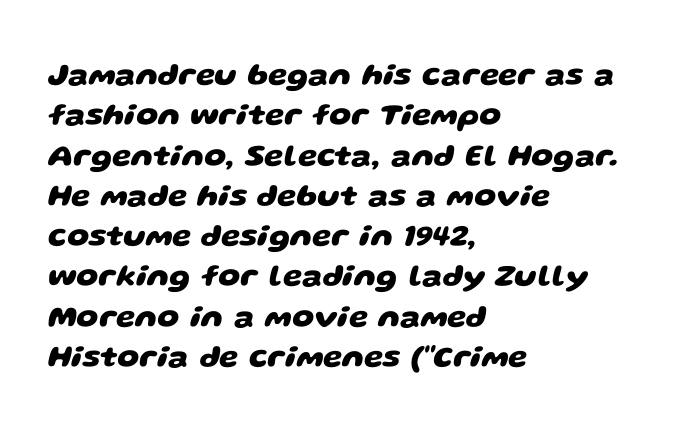
{"serif": "no", "bold": "yes", "weight": "heavy", "width": "wide", "stroke_contrast": "low", "x_height": "large", "monospaced": "no", "underline": "no", "align": "left", "line_spacing": "normal", "line_spacing_ratio": 1.3, "letter_spacing": "normal", "letter_spacing_em": 0.0, "glyph_px": 31}
